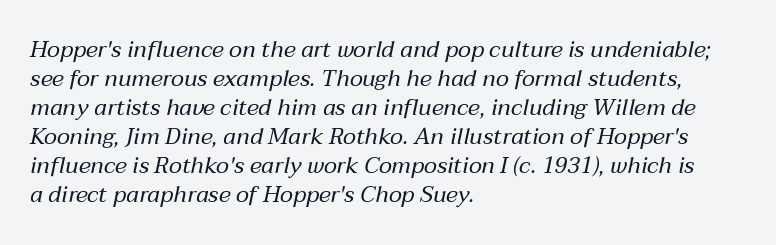
The image shows 23 px text type, italic (leaning right); set left-aligned, normal line spacing (1.26x), normal letter spacing, not underlined.
